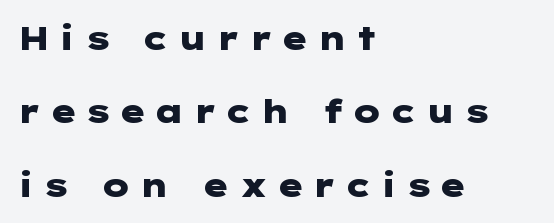
In terms of leading, this rendering errs on the spacious side. Weight: bold. Glance below the letters and you will spot only blank space. Loose tracking; the words dissolve into strings of separated letters. Serif or sans? Sans — the stroke terminals are bare. Ascenders rise straight up at ninety degrees.
